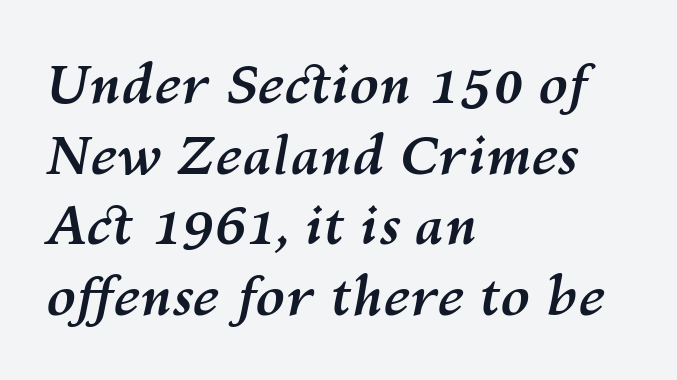
Q: Is the text bold? A: Yes.
Q: Is the text italic (slanted)? A: Yes, it leans right by about 10 degrees.
Q: Is the text underlined? A: No.
Q: How is the paragraph aligned? A: Left-aligned.
Q: Is the spacing between letters normal or unusually wide? A: Normal.
Q: Is the spacing between lines tight, normal or loose? A: Normal.
Q: Width (condensed, normal, or wide)? A: Normal.
Q: Stroke contrast? A: Medium.
Q: x-height? A: Medium.
Q: Monospaced? A: No.
